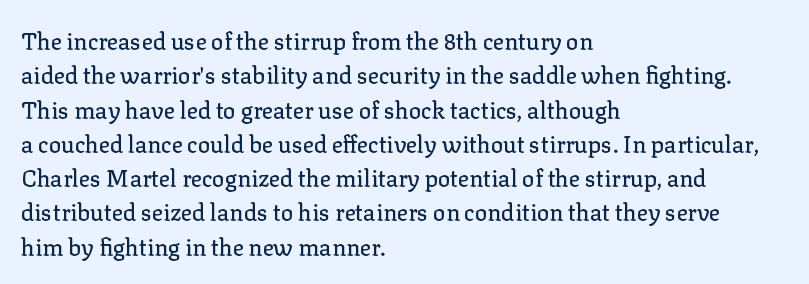
If you drew a ruler down the left edge, every line would touch it. Any mark beneath the type? The region is blank. Vertical spacing — default. It's the straight-up-and-down kind of type.
